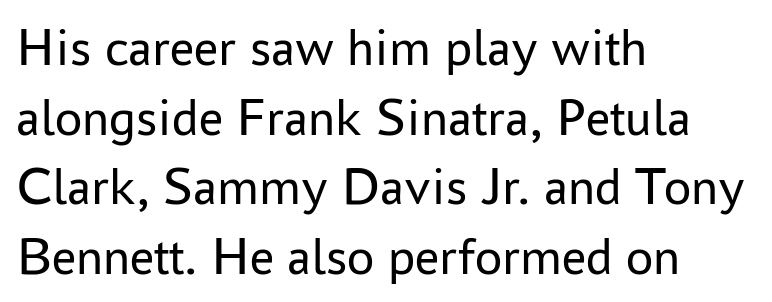
{"serif": "no", "italic": "no", "bold": "no", "weight": "regular", "width": "normal", "stroke_contrast": "low", "x_height": "medium", "monospaced": "no", "underline": "no", "align": "left", "line_spacing": "normal", "line_spacing_ratio": 1.29, "letter_spacing": "normal", "letter_spacing_em": 0.0, "glyph_px": 54}
